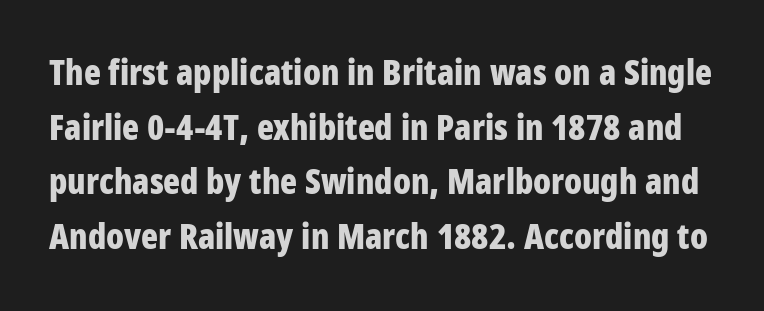
{"serif": "no", "italic": "no", "bold": "yes", "weight": "bold", "width": "condensed", "stroke_contrast": "low", "x_height": "large", "monospaced": "no", "underline": "no", "line_spacing": "normal", "line_spacing_ratio": 1.56, "letter_spacing": "normal", "letter_spacing_em": 0.0, "glyph_px": 35}
